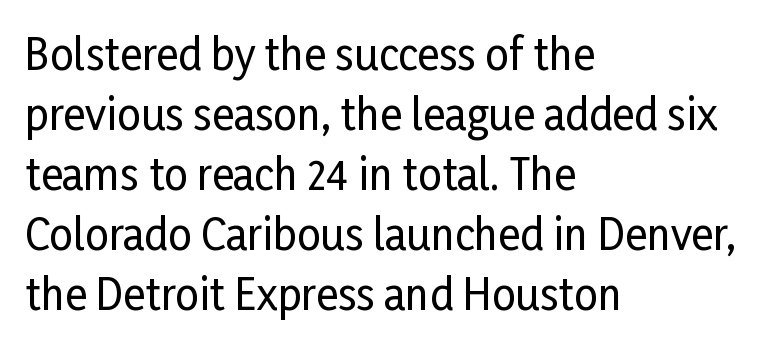
The image shows 42 px condensed sans-serif type, upright; set left-aligned, normal line spacing (1.43x), normal letter spacing, not underlined; low stroke contrast and a medium x-height.
